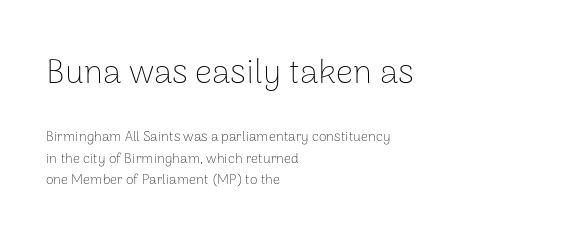
Q: Is the text bold? A: No.
Q: Is the text italic (slanted)? A: No, it is upright.
Q: Is the typeface a serif or a sans-serif typeface? A: Sans-serif.
Q: Is the text underlined? A: No.
Q: How is the paragraph aligned? A: Left-aligned.
Q: Is the spacing between letters normal or unusually wide? A: Normal.
Q: Is the spacing between lines tight, normal or loose? A: Normal.
Q: Which block of text is set in a larger size, the first (top) or the second (bottom)? A: The first (top) one.
Q: Width (condensed, normal, or wide)? A: Normal.
Q: Stroke contrast? A: Low.
Q: x-height? A: Medium.
Q: Monospaced? A: No.
